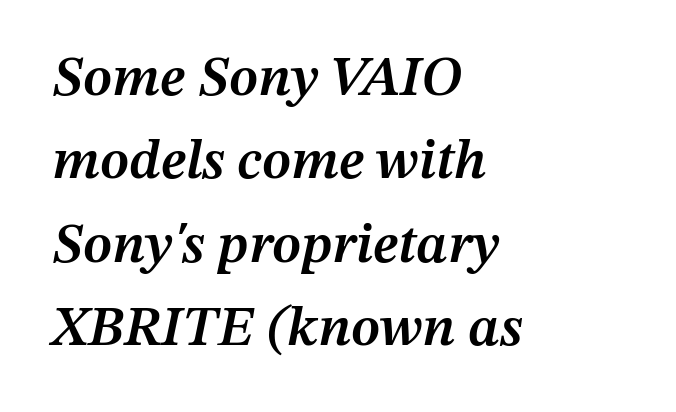
The image shows 56 px semibold type, italic (leaning right); set left-aligned, normal line spacing (1.49x), normal letter spacing, not underlined; medium stroke contrast and a medium x-height.
